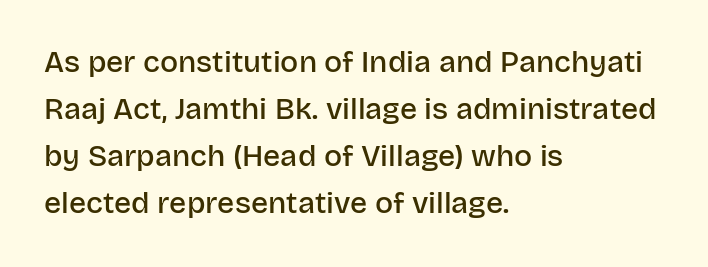
The image shows 30 px semibold sans-serif type, upright; set left-aligned, normal line spacing (1.57x), normal letter spacing, not underlined; low stroke contrast and a large x-height.
